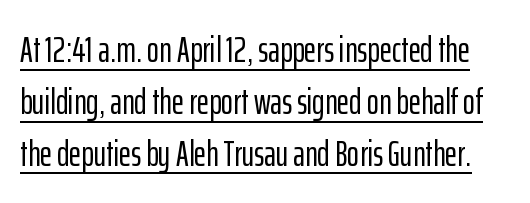
Q: Is the text italic (slanted)? A: No, it is upright.
Q: Is the typeface a serif or a sans-serif typeface? A: Sans-serif.
Q: Is the text underlined? A: Yes.
Q: Is the spacing between letters normal or unusually wide? A: Normal.
Q: Is the spacing between lines tight, normal or loose? A: Normal.
Q: Width (condensed, normal, or wide)? A: Condensed.
Q: Stroke contrast? A: Low.
Q: x-height? A: Medium.
Q: Monospaced? A: No.
